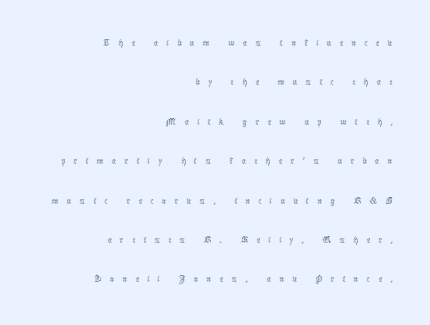
Is the block centered? No — it sits flush against the right margin. The typeface has the unassuming heft of standard copy or less. The rendering inserts visible extra space after every character. Tall strokes in this sample are plumb rather than angled.
